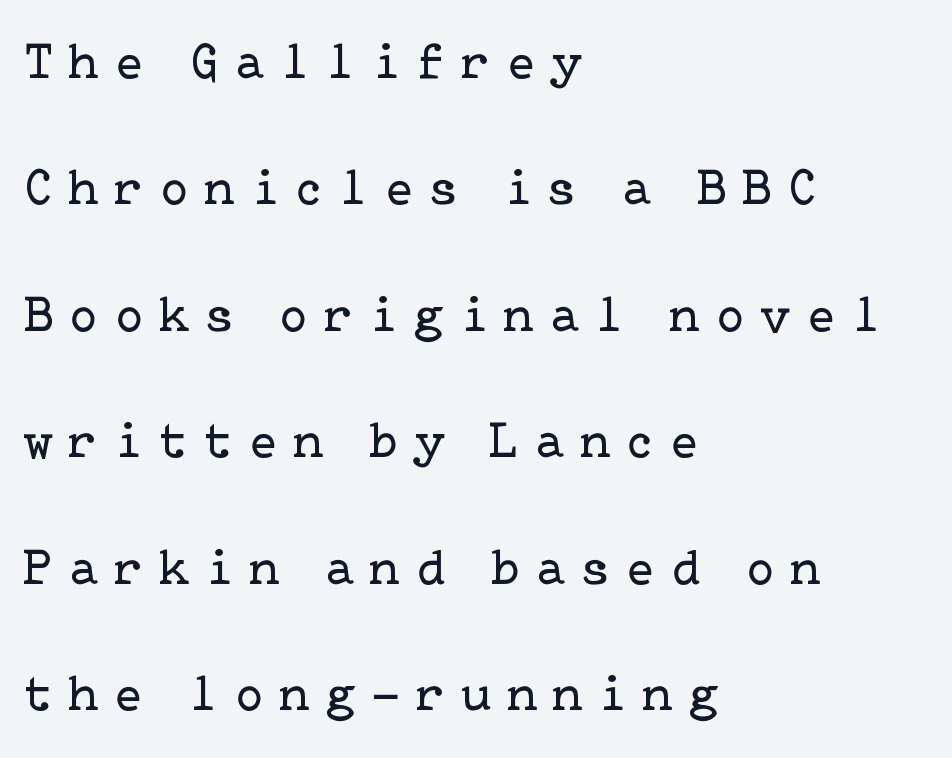
Q: Is the text bold? A: No.
Q: Is the text italic (slanted)? A: No, it is upright.
Q: Is the typeface a serif or a sans-serif typeface? A: Serif.
Q: Is the text underlined? A: No.
Q: How is the paragraph aligned? A: Left-aligned.
Q: Is the spacing between letters normal or unusually wide? A: Unusually wide.
Q: Is the spacing between lines tight, normal or loose? A: Loose.
Q: Width (condensed, normal, or wide)? A: Normal.
Q: Stroke contrast? A: Low.
Q: x-height? A: Medium.
